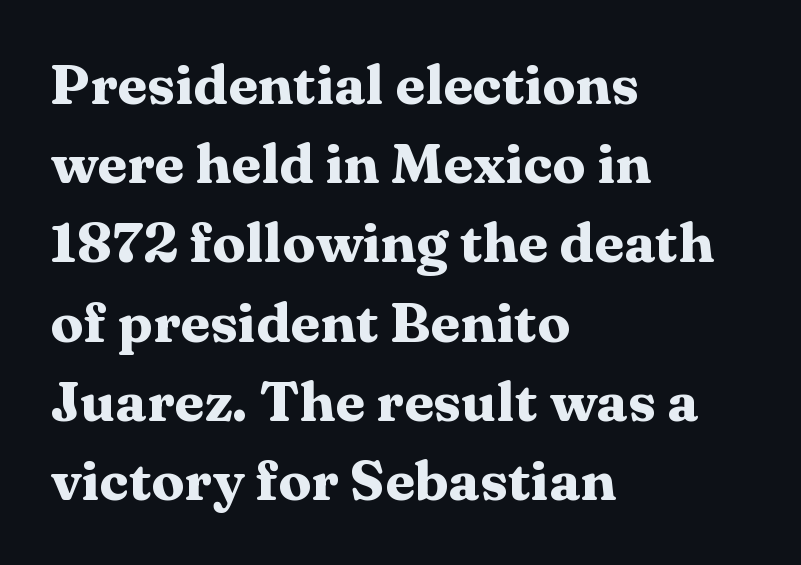
The image shows 55 px heavy, wide serif type, upright; set left-aligned, normal line spacing (1.44x), normal letter spacing, not underlined; medium stroke contrast and a medium x-height.
